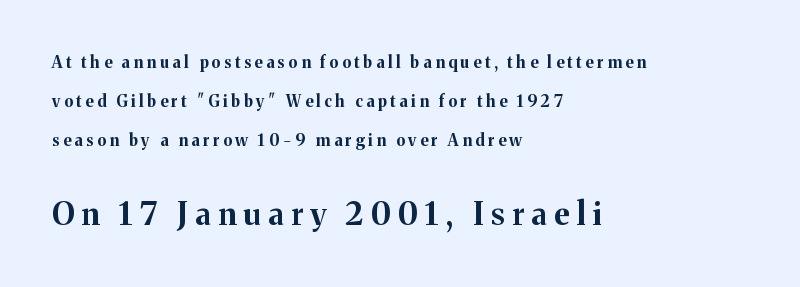
{"serif": "yes", "italic": "no", "bold": "yes", "weight": "bold", "width": "normal", "stroke_contrast": "medium", "x_height": "medium", "monospaced": "no", "underline": "no", "align": "left", "line_spacing": "loose", "line_spacing_ratio": 2.45, "letter_spacing": "wide", "letter_spacing_em": 0.23, "larger_block": "second", "size_ratio": 1.94, "glyph_px": 31}
